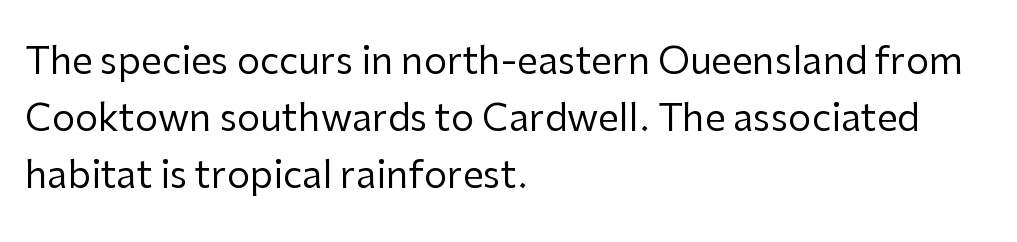
{"serif": "no", "italic": "no", "bold": "no", "weight": "regular", "width": "normal", "stroke_contrast": "low", "x_height": "medium", "monospaced": "no", "underline": "no", "align": "left", "line_spacing": "normal", "line_spacing_ratio": 1.54, "letter_spacing": "normal", "letter_spacing_em": 0.0, "glyph_px": 37}
